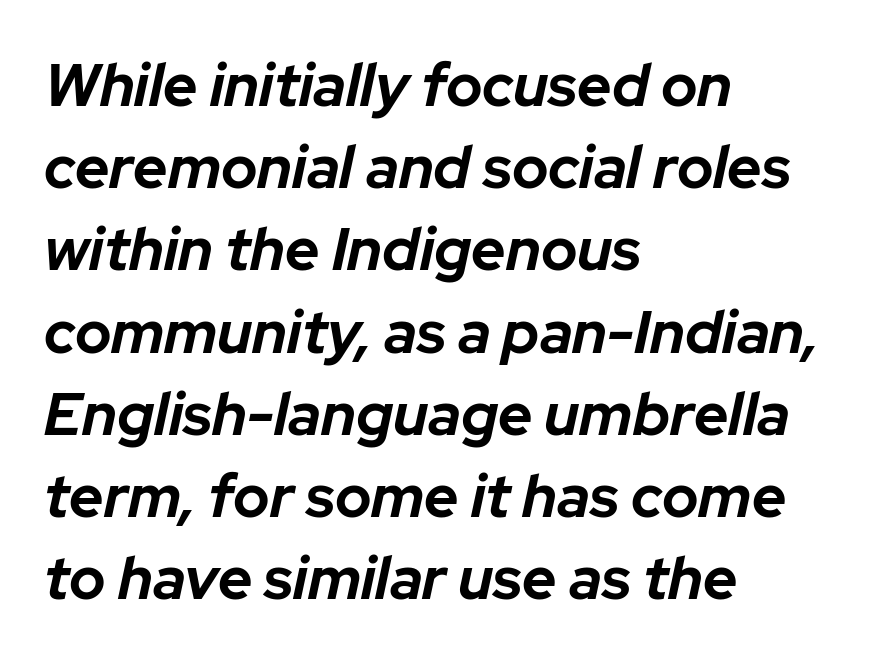
The vertical gap from one line to the next is medium. Letters rest on an invisible, unmarked baseline. Yep, that's italic — everything's leaning. Caption: standard tracking, unaltered.
